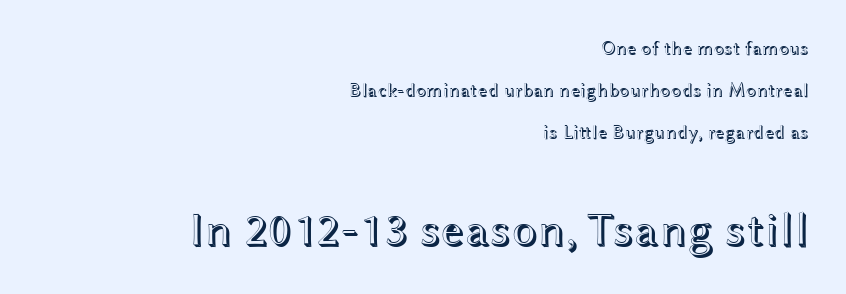
Leading is clearly above the norm, producing a sparse column. The rag falls on the left side of this text block. The passage shown is not underscored anywhere. The rendering enlarges the type as you move from the upper chunk to the lower. Nobody touched the tracking dial on this one.
